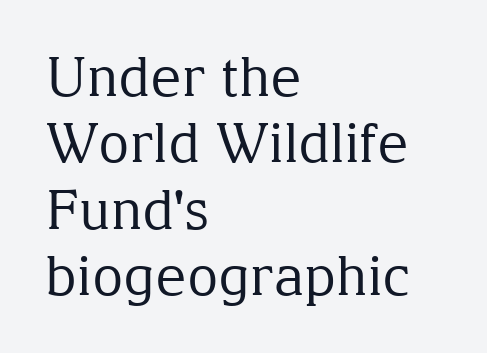
These glyphs show unthickened strokes, regular width or finer. This rendering uses left alignment, leaving the right contour irregular. This rendering leaves character spacing at its baseline value. Each letter keeps its own natural width here, so spacing adapts to shape. Typographically, this falls in the serif category.
